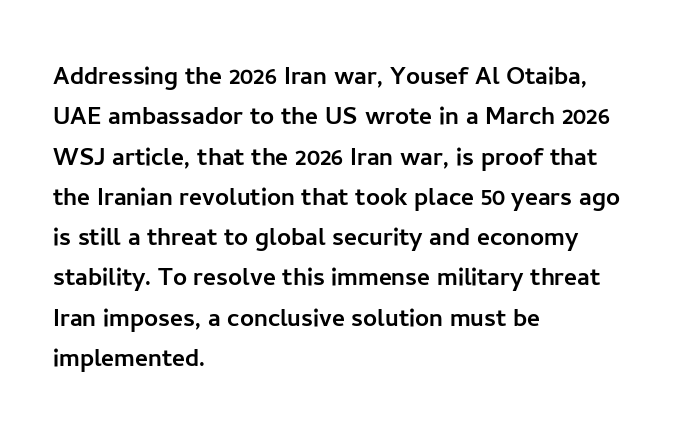
{"serif": "no", "italic": "no", "width": "normal", "stroke_contrast": "low", "x_height": "medium", "monospaced": "no", "underline": "no", "align": "left", "line_spacing": "normal", "line_spacing_ratio": 1.3, "letter_spacing": "normal", "letter_spacing_em": 0.0, "glyph_px": 31}
